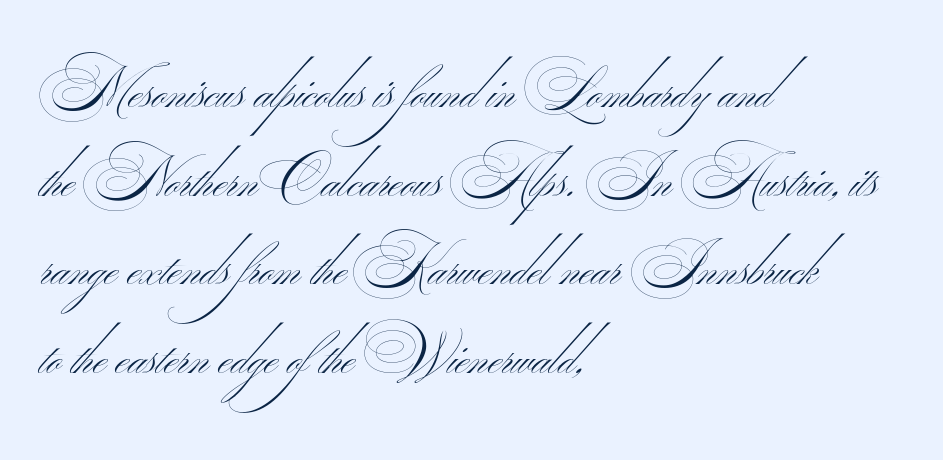
Q: Is the text bold? A: No.
Q: Is the typeface a serif or a sans-serif typeface? A: Sans-serif.
Q: Is the text underlined? A: No.
Q: How is the paragraph aligned? A: Left-aligned.
Q: Is the spacing between letters normal or unusually wide? A: Normal.
Q: Is the spacing between lines tight, normal or loose? A: Normal.
Q: Width (condensed, normal, or wide)? A: Wide.
Q: Stroke contrast? A: Medium.
Q: Monospaced? A: No.
